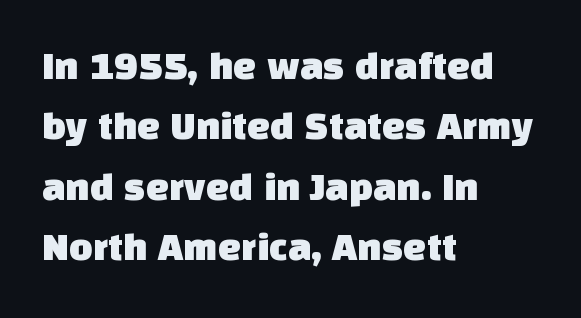
Q: Is the typeface a serif or a sans-serif typeface? A: Sans-serif.
Q: Is the text underlined? A: No.
Q: How is the paragraph aligned? A: Left-aligned.
Q: Is the spacing between letters normal or unusually wide? A: Normal.
Q: Is the spacing between lines tight, normal or loose? A: Normal.
Q: Width (condensed, normal, or wide)? A: Normal.
Q: Stroke contrast? A: Low.
Q: x-height? A: Large.
Q: Monospaced? A: No.
